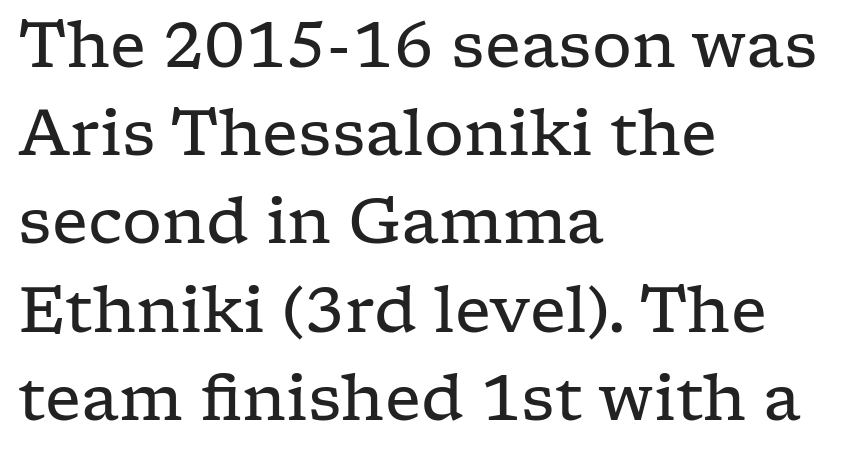
{"serif": "yes", "italic": "no", "bold": "no", "weight": "regular", "width": "wide", "stroke_contrast": "low", "x_height": "medium", "monospaced": "no", "underline": "no", "align": "left", "line_spacing": "normal", "line_spacing_ratio": 1.4, "letter_spacing": "normal", "letter_spacing_em": 0.0, "glyph_px": 63}
